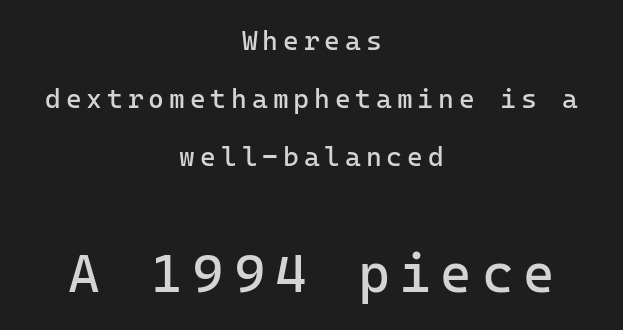
The typeface chosen for these lines omits serifs. No word sits above an underline. This is not heavy type; no bold has been used. Loosely led — the rows are spread out. In CSS terms this would be text-align: center.
